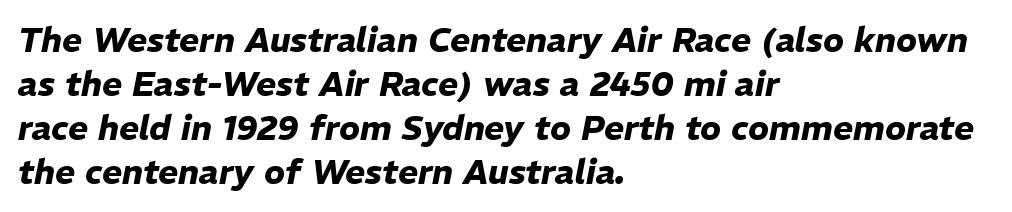
Q: Is the text bold? A: Yes.
Q: Is the text italic (slanted)? A: Yes, it leans right by about 11 degrees.
Q: Is the text underlined? A: No.
Q: How is the paragraph aligned? A: Left-aligned.
Q: Is the spacing between letters normal or unusually wide? A: Normal.
Q: Is the spacing between lines tight, normal or loose? A: Normal.
Q: Width (condensed, normal, or wide)? A: Normal.
Q: Stroke contrast? A: Low.
Q: x-height? A: Medium.
Q: Monospaced? A: No.
